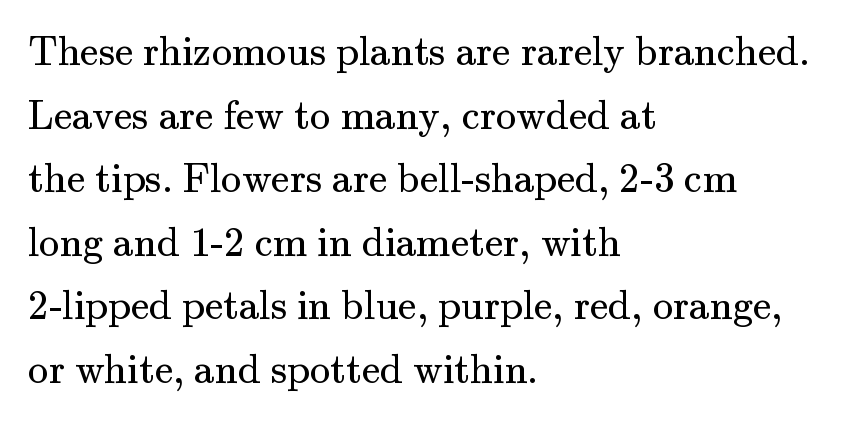
Q: Is the text bold? A: No.
Q: Is the text italic (slanted)? A: No, it is upright.
Q: Is the typeface a serif or a sans-serif typeface? A: Serif.
Q: Is the text underlined? A: No.
Q: How is the paragraph aligned? A: Left-aligned.
Q: Is the spacing between letters normal or unusually wide? A: Normal.
Q: Is the spacing between lines tight, normal or loose? A: Normal.
Q: Width (condensed, normal, or wide)? A: Normal.
Q: Stroke contrast? A: Medium.
Q: x-height? A: Small.
Q: Monospaced? A: No.
